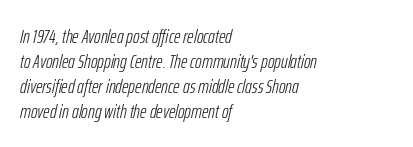
The characters are drawn with everyday or finer stroke widths. Bare-footed words on every line. In terms of letterspacing, this is plain default setting. The font's italic variant was chosen for this text.
